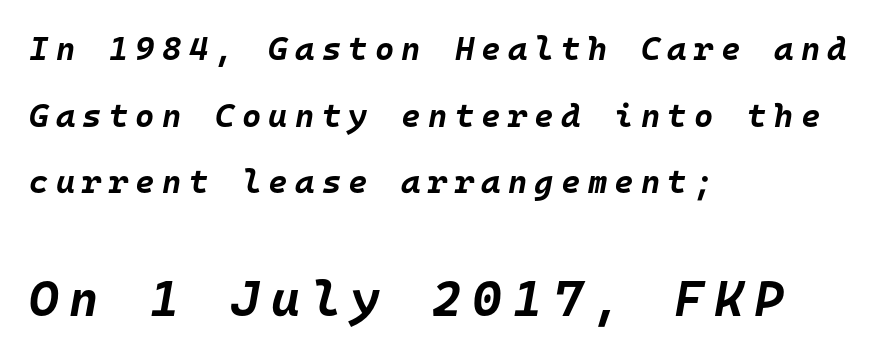
Q: Is the text bold? A: Yes.
Q: Is the text italic (slanted)? A: Yes, it leans right by about 10 degrees.
Q: Is the text underlined? A: No.
Q: How is the paragraph aligned? A: Left-aligned.
Q: Is the spacing between letters normal or unusually wide? A: Unusually wide.
Q: Is the spacing between lines tight, normal or loose? A: Loose.
Q: Which block of text is set in a larger size, the first (top) or the second (bottom)? A: The second (bottom) one.
Q: Width (condensed, normal, or wide)? A: Normal.
Q: Stroke contrast? A: Low.
Q: x-height? A: Large.
Q: Monospaced? A: Yes.
